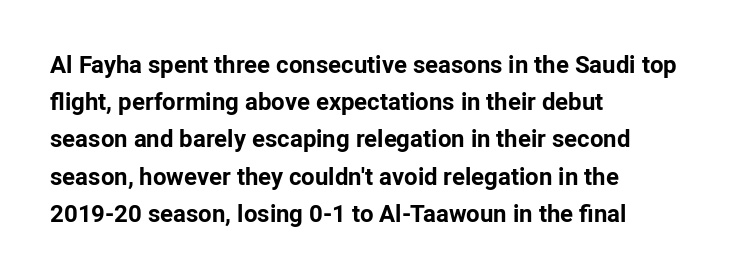
Q: Is the text bold? A: Yes.
Q: Is the text italic (slanted)? A: No, it is upright.
Q: Is the text underlined? A: No.
Q: How is the paragraph aligned? A: Left-aligned.
Q: Is the spacing between letters normal or unusually wide? A: Normal.
Q: Is the spacing between lines tight, normal or loose? A: Normal.
